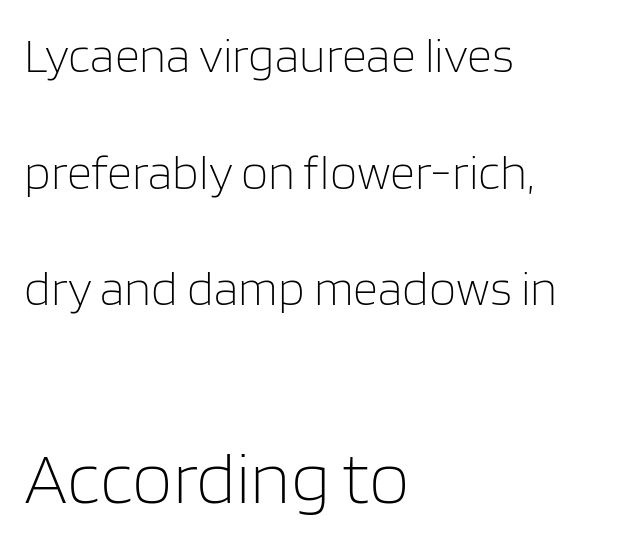
The paragraph shown leans on its left margin. Stems and bowls with no extra thickness — not bold. Here the designer chose a conventional face with non-uniform glyph widths. Ordinary non-slanted type is in use.
